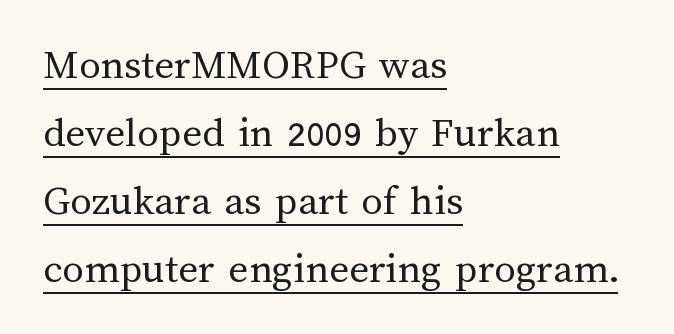
A light-to-regular cut is what we see here. Honestly, the underline is the first thing you notice here. One glance says typical: line gaps are just what's usual. Left-aligned paragraph, ragged on the right. These lines keep a tight, regular rhythm from letter to letter.
